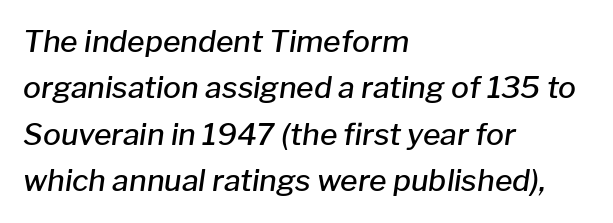
A classic flush-left, rag-right setting is used for this passage. Each letter keeps its own natural width here, so spacing adapts to shape. This is moderately heavy type, rendered in semibold. Letters rest on an invisible, unmarked baseline. Characters follow at the spacing the type designer built in. The line-height multiplier appears to be the usual default.
